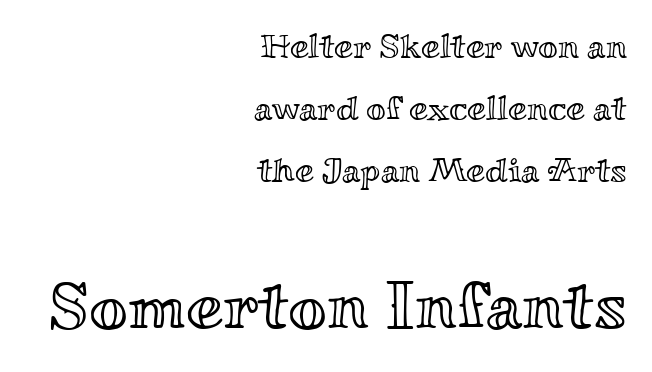
{"italic": "no", "width": "wide", "x_height": "small", "monospaced": "no", "underline": "no", "align": "right", "line_spacing_ratio": 1.83, "letter_spacing": "normal", "letter_spacing_em": 0.0, "larger_block": "second", "size_ratio": 1.97, "glyph_px": 67}
